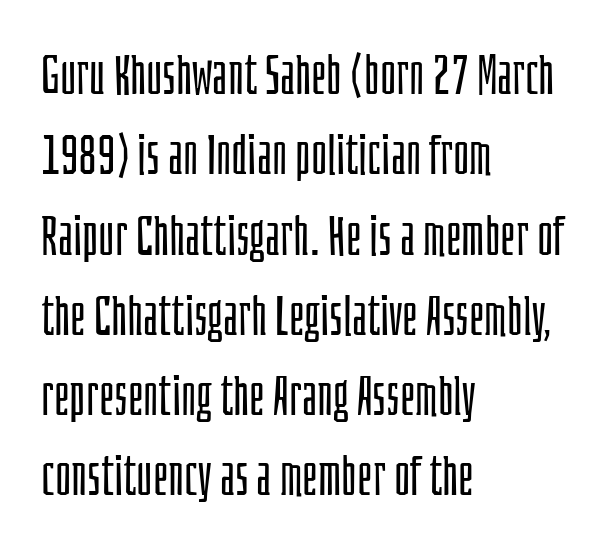
Q: Is the text bold? A: No.
Q: Is the text italic (slanted)? A: No, it is upright.
Q: Is the typeface a serif or a sans-serif typeface? A: Sans-serif.
Q: Is the text underlined? A: No.
Q: How is the paragraph aligned? A: Left-aligned.
Q: Is the spacing between letters normal or unusually wide? A: Normal.
Q: Is the spacing between lines tight, normal or loose? A: Normal.
Q: Width (condensed, normal, or wide)? A: Condensed.
Q: Stroke contrast? A: Low.
Q: x-height? A: Large.
Q: Monospaced? A: No.
